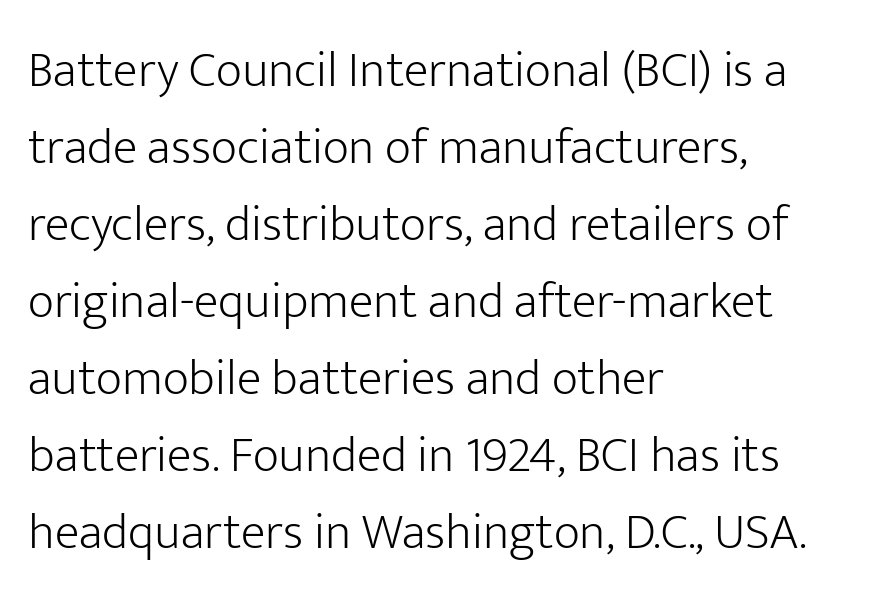
Q: Is the text bold? A: No.
Q: Is the text italic (slanted)? A: No, it is upright.
Q: Is the typeface a serif or a sans-serif typeface? A: Sans-serif.
Q: Is the text underlined? A: No.
Q: How is the paragraph aligned? A: Left-aligned.
Q: Is the spacing between letters normal or unusually wide? A: Normal.
Q: Is the spacing between lines tight, normal or loose? A: Normal.
Q: Width (condensed, normal, or wide)? A: Normal.
Q: Stroke contrast? A: Low.
Q: x-height? A: Medium.
Q: Monospaced? A: No.
